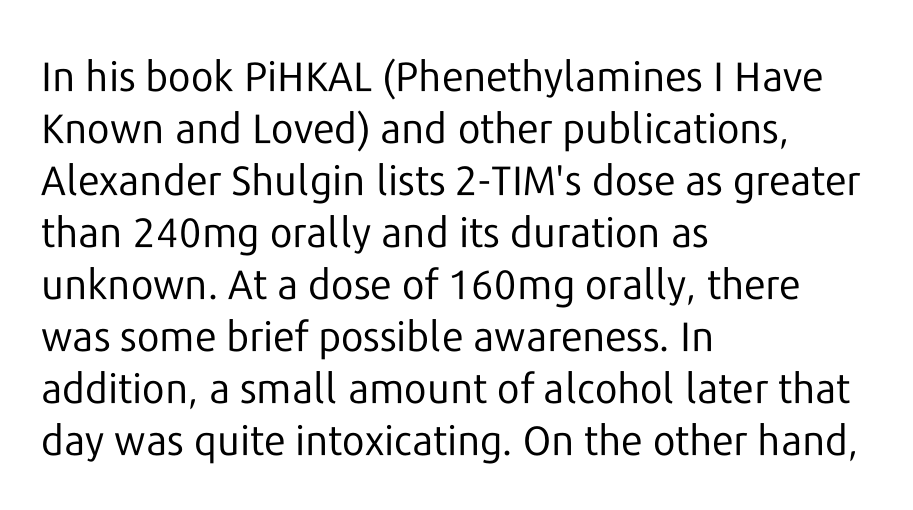
Q: Is the text bold? A: No.
Q: Is the text italic (slanted)? A: No, it is upright.
Q: Is the typeface a serif or a sans-serif typeface? A: Sans-serif.
Q: Is the text underlined? A: No.
Q: How is the paragraph aligned? A: Left-aligned.
Q: Is the spacing between letters normal or unusually wide? A: Normal.
Q: Is the spacing between lines tight, normal or loose? A: Normal.
Q: Width (condensed, normal, or wide)? A: Normal.
Q: Stroke contrast? A: Low.
Q: x-height? A: Medium.
Q: Monospaced? A: No.
